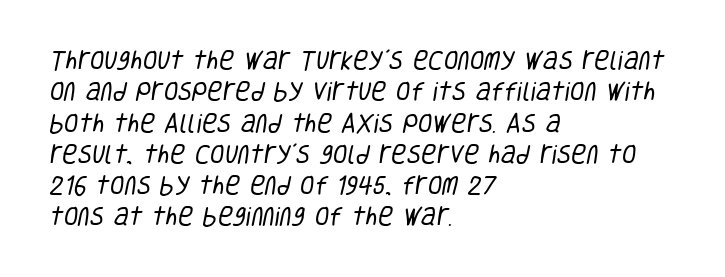
Horizontally, the lines are justified to the leading edge only. The space directly below the letters is spotless. There is no visible air inserted between adjacent glyphs. The face looks like a standard text weight, possibly lighter.
